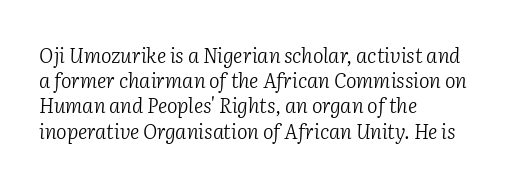
{"italic": "yes", "lean": "right", "slant_degrees": 2, "bold": "no", "underline": "no", "align": "left", "line_spacing": "normal", "line_spacing_ratio": 1.26, "letter_spacing": "normal", "letter_spacing_em": 0.0, "glyph_px": 20}
